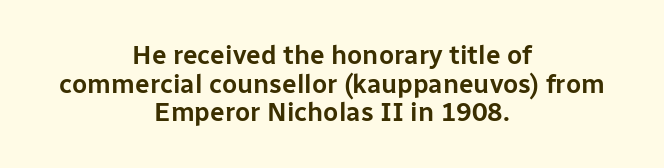
Horizontally, the lines are justified to the midpoint only. Short note: letters normally spaced. Upright lettering throughout. The space between consecutive lines is stingy. The space beneath each line is pristine and unruled.
